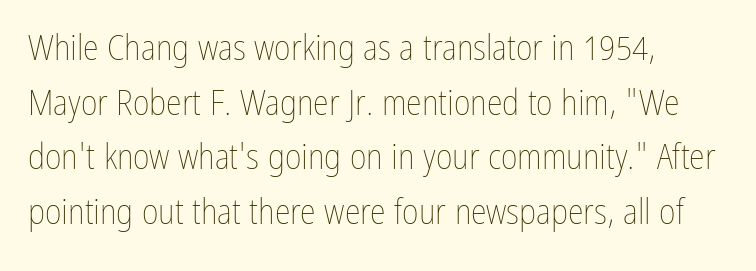
{"italic": "no", "bold": "no", "weight": "thin", "width": "condensed", "stroke_contrast": "low", "x_height": "medium", "monospaced": "no", "underline": "no", "align": "left", "line_spacing": "normal", "line_spacing_ratio": 1.52, "letter_spacing": "normal", "letter_spacing_em": 0.0, "glyph_px": 36}
